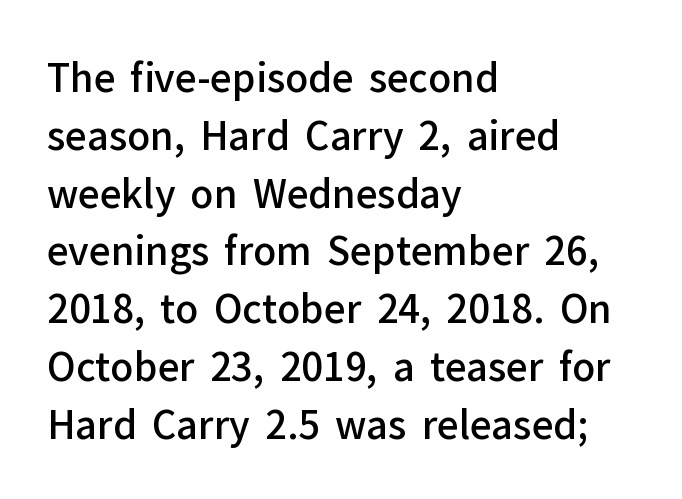
Q: Is the text bold? A: Semi-bold.
Q: Is the text italic (slanted)? A: No, it is upright.
Q: Is the typeface a serif or a sans-serif typeface? A: Sans-serif.
Q: Is the text underlined? A: No.
Q: How is the paragraph aligned? A: Left-aligned.
Q: Is the spacing between letters normal or unusually wide? A: Normal.
Q: Is the spacing between lines tight, normal or loose? A: Normal.
Q: Width (condensed, normal, or wide)? A: Normal.
Q: Stroke contrast? A: Low.
Q: x-height? A: Medium.
Q: Monospaced? A: No.
